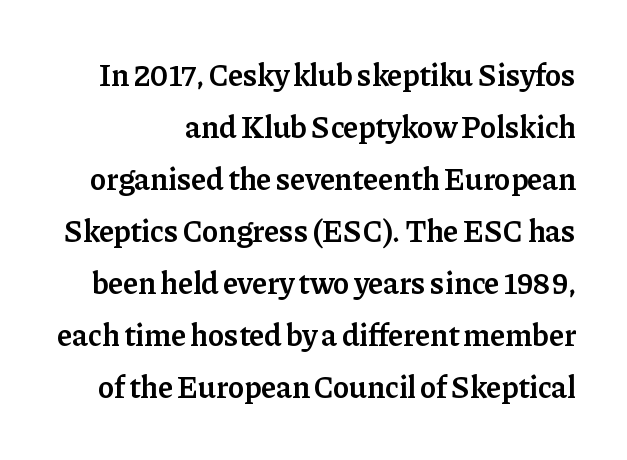
Q: Is the text bold? A: Semi-bold.
Q: Is the text italic (slanted)? A: No, it is upright.
Q: Is the typeface a serif or a sans-serif typeface? A: Serif.
Q: Is the text underlined? A: No.
Q: Is the spacing between letters normal or unusually wide? A: Normal.
Q: Is the spacing between lines tight, normal or loose? A: Normal.
Q: Width (condensed, normal, or wide)? A: Normal.
Q: Stroke contrast? A: Low.
Q: x-height? A: Medium.
Q: Monospaced? A: No.
